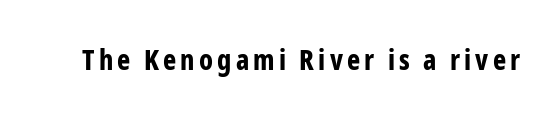
The image shows 28 px bold, condensed sans-serif type, upright; set not underlined; low stroke contrast and a medium x-height.
